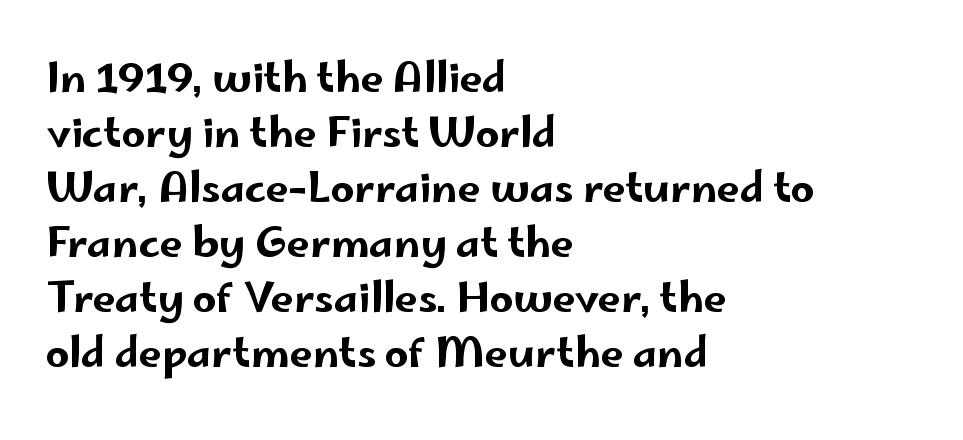
{"serif": "no", "italic": "no", "width": "wide", "stroke_contrast": "low", "x_height": "small", "monospaced": "no", "underline": "no", "align": "left", "line_spacing": "normal", "line_spacing_ratio": 1.34, "letter_spacing": "normal", "letter_spacing_em": 0.0, "glyph_px": 41}
